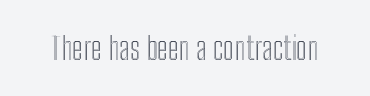
The foot of each line stays bare and open. This sample uses an upright cut, with every glyph sitting square on the baseline. Varying glyph widths throughout — classic text-font behaviour. This sample uses plain, unmodified letter spacing.
